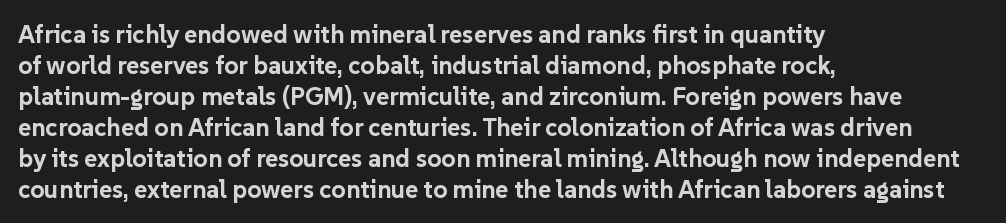
You'd pick this weight for a headline — it's a proper bold. Upright lettering throughout. Nothing unusual about the tracking: characters are spaced as the font intends. Check the space under the baseline: it is left empty.
